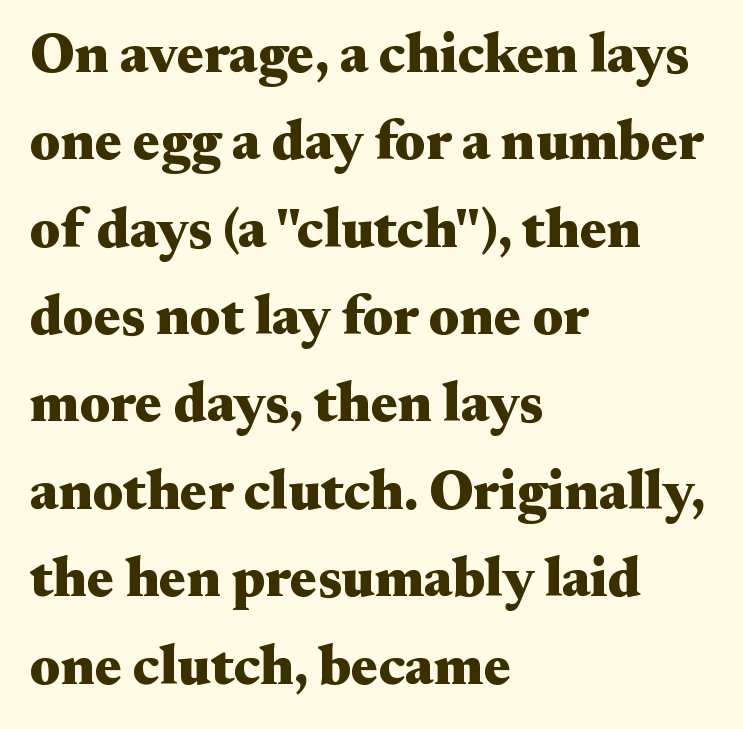
Q: Is the text bold? A: Yes.
Q: Is the text italic (slanted)? A: No, it is upright.
Q: Is the typeface a serif or a sans-serif typeface? A: Serif.
Q: Is the text underlined? A: No.
Q: How is the paragraph aligned? A: Left-aligned.
Q: Is the spacing between letters normal or unusually wide? A: Normal.
Q: Is the spacing between lines tight, normal or loose? A: Normal.
Q: Width (condensed, normal, or wide)? A: Wide.
Q: Stroke contrast? A: Medium.
Q: x-height? A: Small.
Q: Monospaced? A: No.
